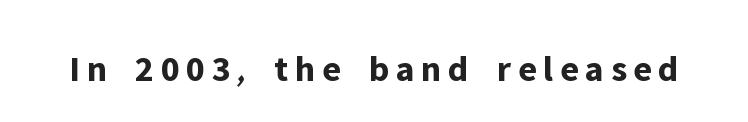
The image shows 37 px bold sans-serif type, upright; set not underlined; low stroke contrast and a medium x-height.
